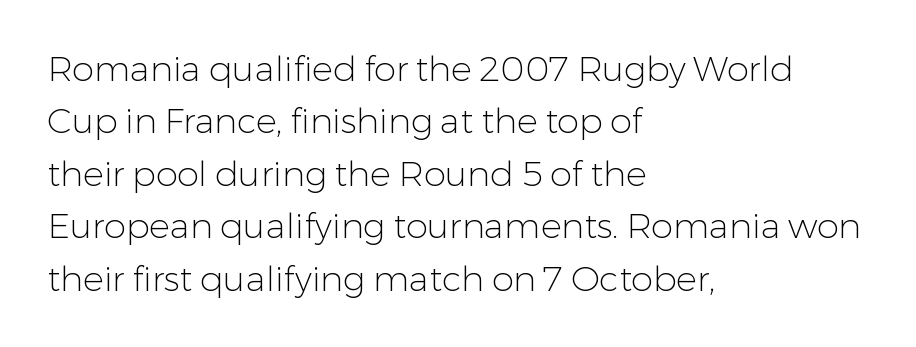
This reads as an unemphasized weight, regular at the heaviest. Do the letters lean? They stand straight. This rendering uses left alignment, leaving the right contour irregular. Caption: standard tracking, unaltered. The space between consecutive lines is moderate.
